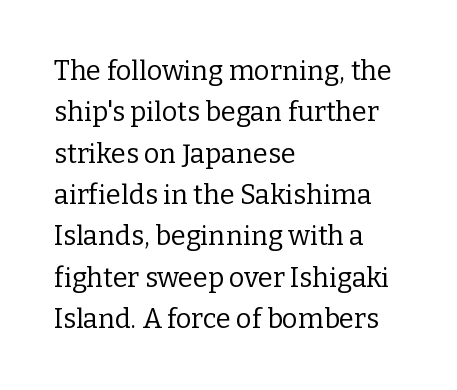
The image shows 27 px text type, upright; set left-aligned, normal line spacing (1.53x), normal letter spacing, not underlined.
